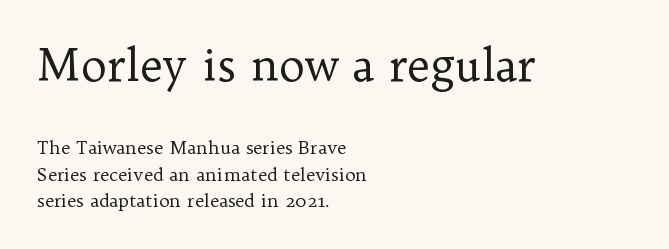
Q: Is the text bold? A: No.
Q: Is the text italic (slanted)? A: No, it is upright.
Q: Is the typeface a serif or a sans-serif typeface? A: Serif.
Q: Is the text underlined? A: No.
Q: How is the paragraph aligned? A: Left-aligned.
Q: Is the spacing between letters normal or unusually wide? A: Normal.
Q: Is the spacing between lines tight, normal or loose? A: Normal.
Q: Which block of text is set in a larger size, the first (top) or the second (bottom)? A: The first (top) one.
Q: Width (condensed, normal, or wide)? A: Normal.
Q: Stroke contrast? A: Low.
Q: x-height? A: Medium.
Q: Monospaced? A: No.
